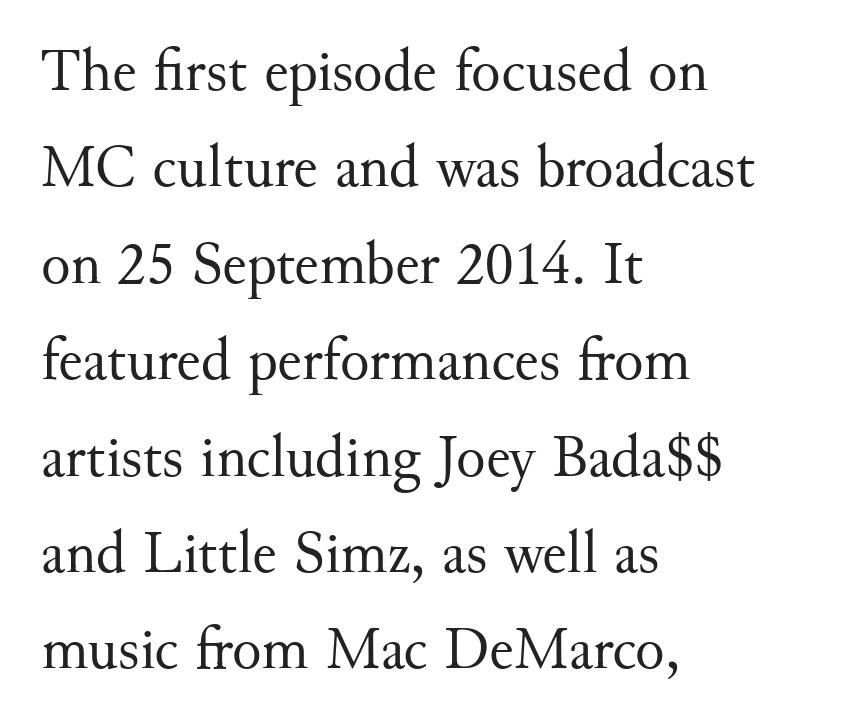
The ragged edge is on the right, which tells us the setting is flush left. Proportional: the letters do not fall into vertical columns. In terms of posture, this sample is upright. The type family on display is of the serif kind. Baseline-to-baseline distance is the conventional proportion of letter height. The font sits on the lighter half of the weight spectrum, regular included.
